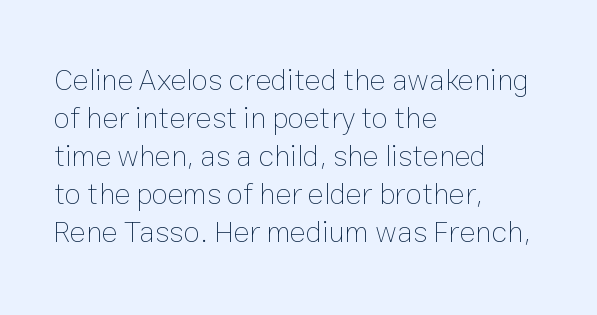
The image shows 30 px thin type, upright; set left-aligned, normal line spacing (1.27x), normal letter spacing, not underlined; low stroke contrast and a medium x-height.
